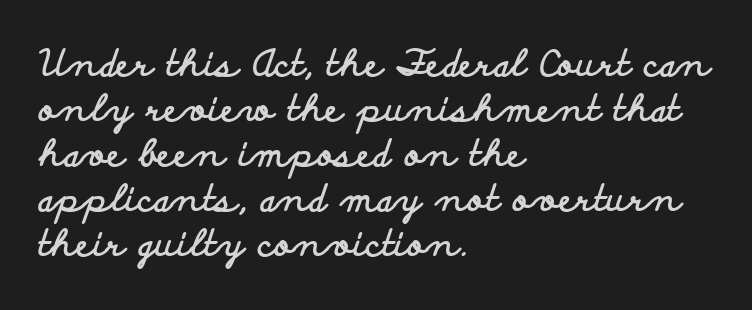
{"serif": "no", "bold": "yes", "weight": "bold", "width": "wide", "stroke_contrast": "low", "x_height": "small", "monospaced": "no", "underline": "no", "align": "left", "line_spacing": "normal", "line_spacing_ratio": 1.25, "letter_spacing": "normal", "letter_spacing_em": 0.0, "glyph_px": 36}
